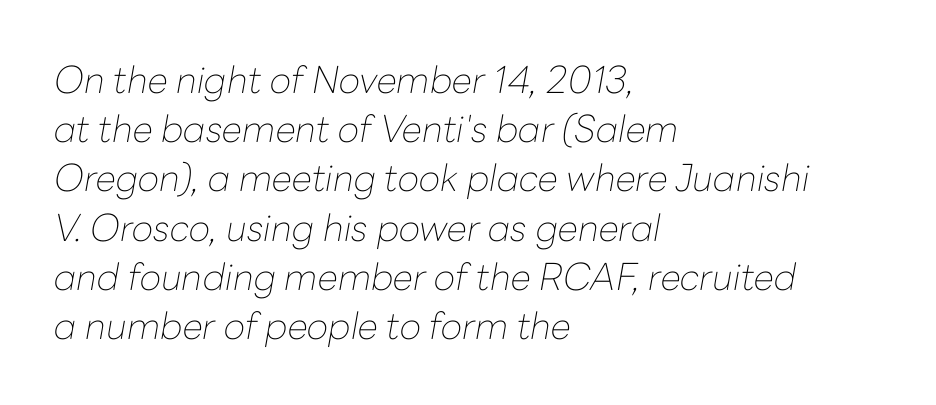
Q: Is the text bold? A: No.
Q: Is the text italic (slanted)? A: Yes, it leans right by about 10 degrees.
Q: Is the text underlined? A: No.
Q: How is the paragraph aligned? A: Left-aligned.
Q: Is the spacing between letters normal or unusually wide? A: Normal.
Q: Is the spacing between lines tight, normal or loose? A: Normal.
Q: Width (condensed, normal, or wide)? A: Normal.
Q: Stroke contrast? A: Low.
Q: x-height? A: Medium.
Q: Monospaced? A: No.
